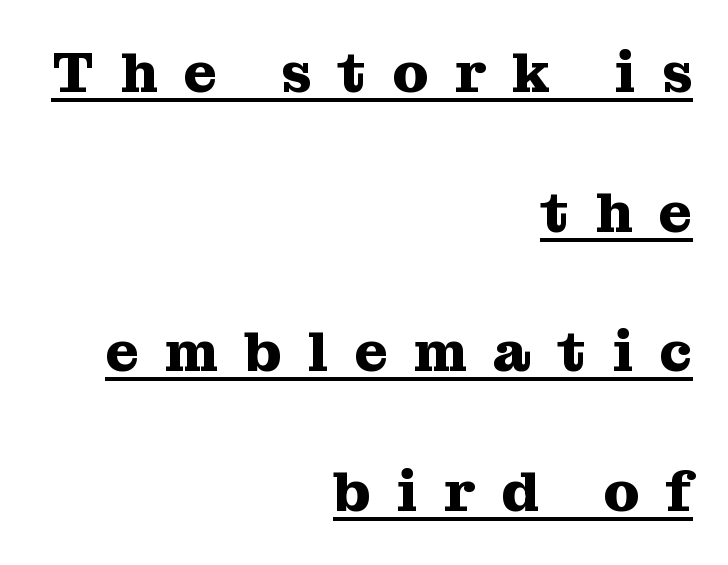
The image shows 57 px heavy serif type, upright; set right-aligned, loose line spacing (2.45x), unusually wide letter spacing (+0.46 em), underlined; medium stroke contrast and a medium x-height.
